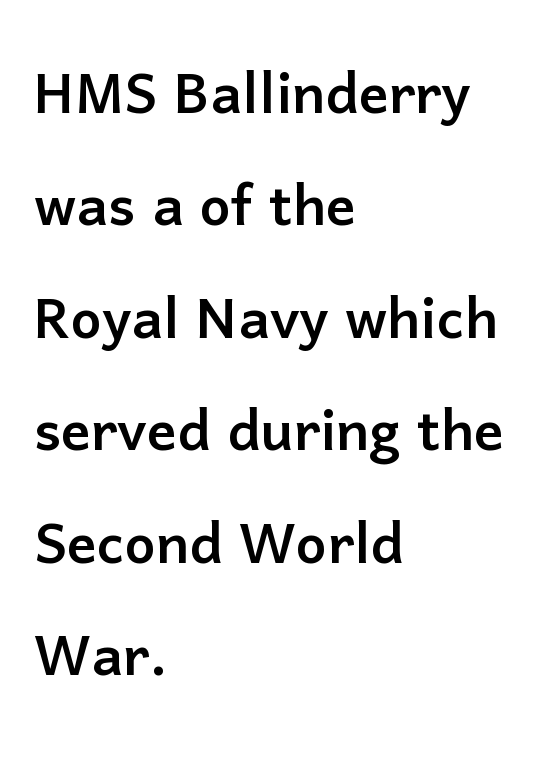
The image shows 74 px sans-serif type, upright; set left-aligned, normal line spacing (1.52x), normal letter spacing, not underlined; low stroke contrast and a medium x-height.
